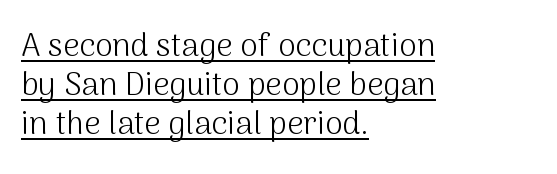
The image shows 32 px light sans-serif type, upright; set left-aligned, line spacing 1.22x, normal letter spacing, underlined; medium stroke contrast and a medium x-height.
